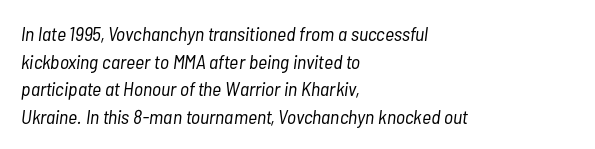
Q: Is the text bold? A: No.
Q: Is the text italic (slanted)? A: Yes, it leans right by about 7 degrees.
Q: Is the text underlined? A: No.
Q: How is the paragraph aligned? A: Left-aligned.
Q: Is the spacing between letters normal or unusually wide? A: Normal.
Q: Is the spacing between lines tight, normal or loose? A: Normal.
